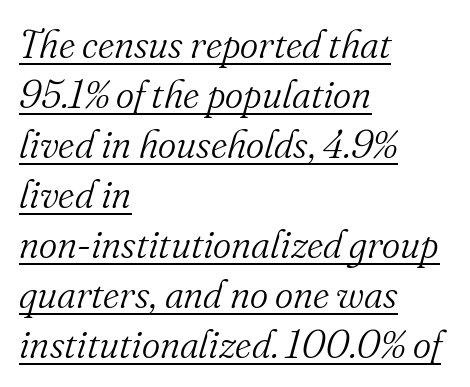
How are the letters spaced? Ordinarily, with no added tracking. No extra ink here — the face is not bold. Every character sits at an angle, as italics do. Does the type have serifs? Yes, each stem ends in a small foot.
